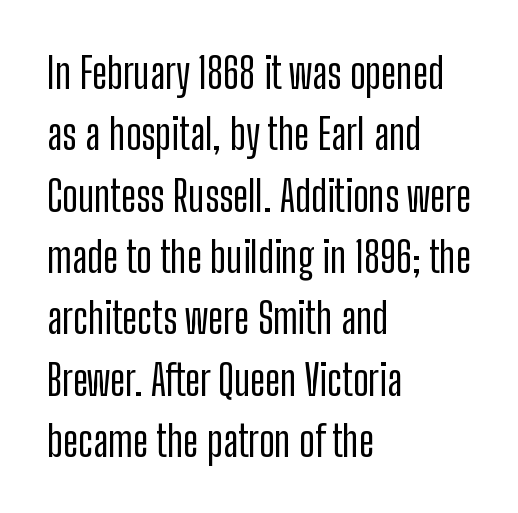
Each row of text sits above clean, open space. Each letter keeps its own natural width here, so spacing adapts to shape. Every character sits straight up, as roman type does. Each word holds together tightly as a unit, with standard inter-letter gaps. Left-aligned paragraph, ragged on the right. This sample uses a sans-serif face.
